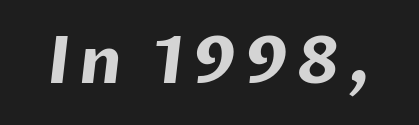
Q: Is the text bold? A: Yes.
Q: Is the typeface a serif or a sans-serif typeface? A: Sans-serif.
Q: Is the text underlined? A: No.
Q: Width (condensed, normal, or wide)? A: Normal.
Q: Stroke contrast? A: Low.
Q: x-height? A: Medium.
Q: Monospaced? A: No.
